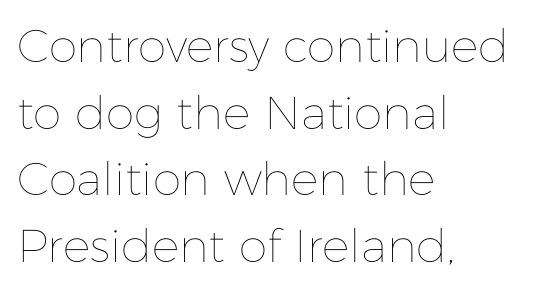
{"italic": "no", "bold": "no", "weight": "thin", "width": "normal", "stroke_contrast": "low", "x_height": "medium", "monospaced": "no", "underline": "no", "align": "left", "line_spacing": "normal", "line_spacing_ratio": 1.45, "letter_spacing": "normal", "letter_spacing_em": 0.0, "glyph_px": 46}
